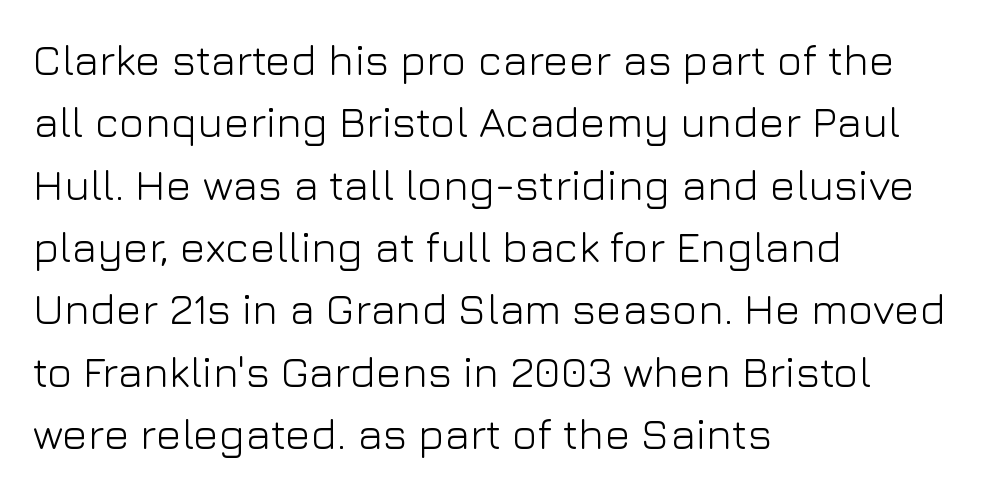
The image shows 43 px light sans-serif type, upright; set left-aligned, normal line spacing (1.45x), normal letter spacing, not underlined; low stroke contrast and a medium x-height.
